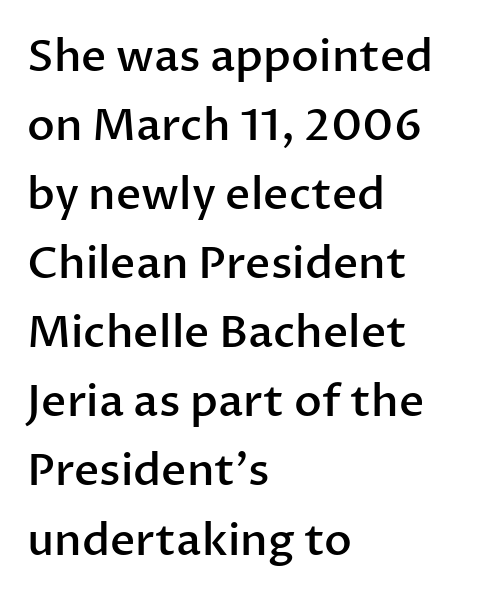
The image shows 44 px semibold sans-serif type, upright; set left-aligned, normal line spacing (1.57x), normal letter spacing, not underlined; low stroke contrast and a medium x-height.
